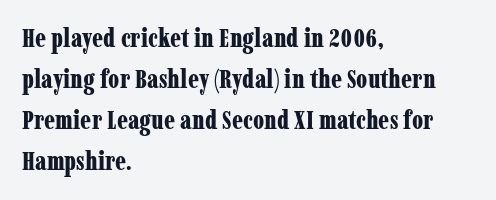
Standard letterfit; no display-style spreading of the glyphs. Compared with typical paragraphs, the rows here are spaced about the same. A bare baseline throughout the passage. Every stem runs plumb, perpendicular to the baseline. The typesetter chose a ragged-right arrangement here. The font is running at its bold setting.
